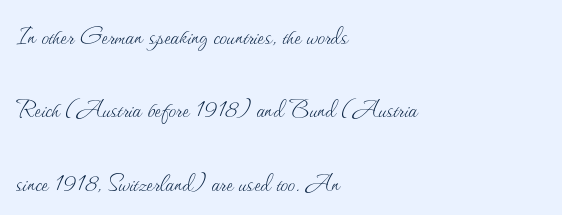
The image shows 30 px thin type; set left-aligned, loose line spacing (2.45x), normal letter spacing, not underlined; medium stroke contrast and a small x-height.
